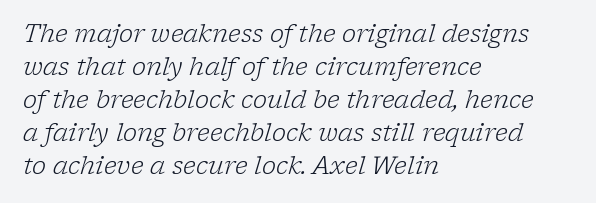
Q: Is the text bold? A: No.
Q: Is the text italic (slanted)? A: Yes, it leans right by about 17 degrees.
Q: Is the text underlined? A: No.
Q: How is the paragraph aligned? A: Left-aligned.
Q: Is the spacing between letters normal or unusually wide? A: Normal.
Q: Is the spacing between lines tight, normal or loose? A: Normal.
